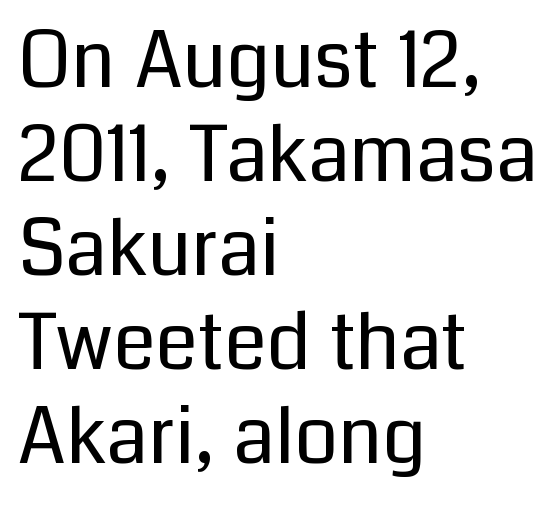
Q: Is the text bold? A: No.
Q: Is the text italic (slanted)? A: No, it is upright.
Q: Is the typeface a serif or a sans-serif typeface? A: Sans-serif.
Q: Is the text underlined? A: No.
Q: How is the paragraph aligned? A: Left-aligned.
Q: Is the spacing between letters normal or unusually wide? A: Normal.
Q: Width (condensed, normal, or wide)? A: Normal.
Q: Stroke contrast? A: Low.
Q: x-height? A: Medium.
Q: Monospaced? A: No.
